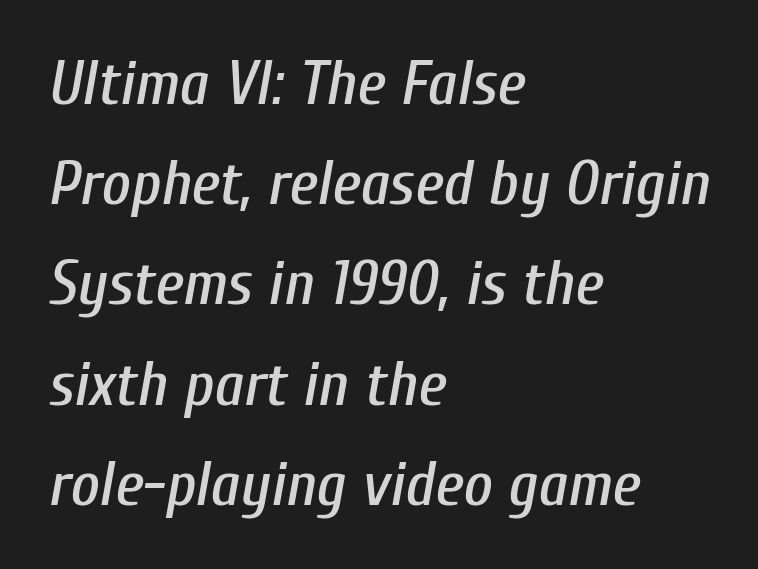
Descenders are the only things crossing below the line. Reading down the column, the eye jumps a familiar distance to each next line. It's the slanting kind of type. The compositor pushed each line to the left boundary. These lines are rendered in a variable-pitch font.
